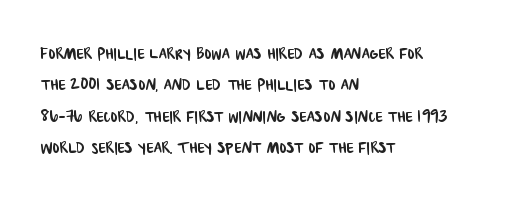
The image shows 21 px text type; set left-aligned, normal line spacing (1.5x), normal letter spacing, not underlined.
